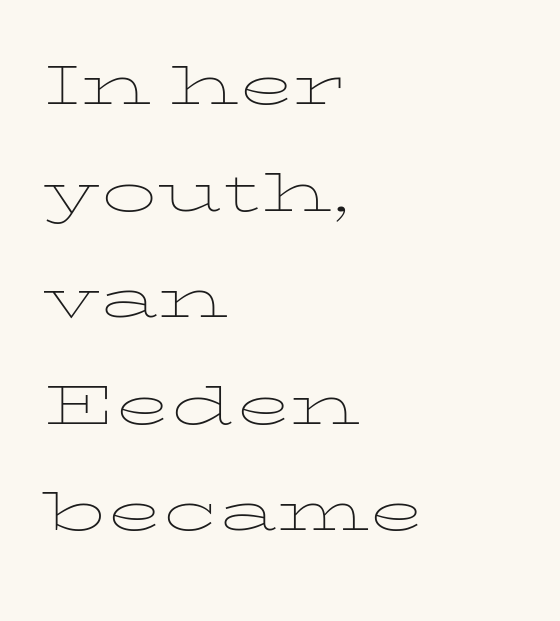
Observe the ordinary spacing: letters are neighbours, not strangers. Caption: multi-line text, flush left, ragged right. The typeface has the unassuming heft of standard copy or less. A typesetter would mark this as roman, not italic. Note the varied advance widths — an 'i' is clearly narrower than an 'm'.
